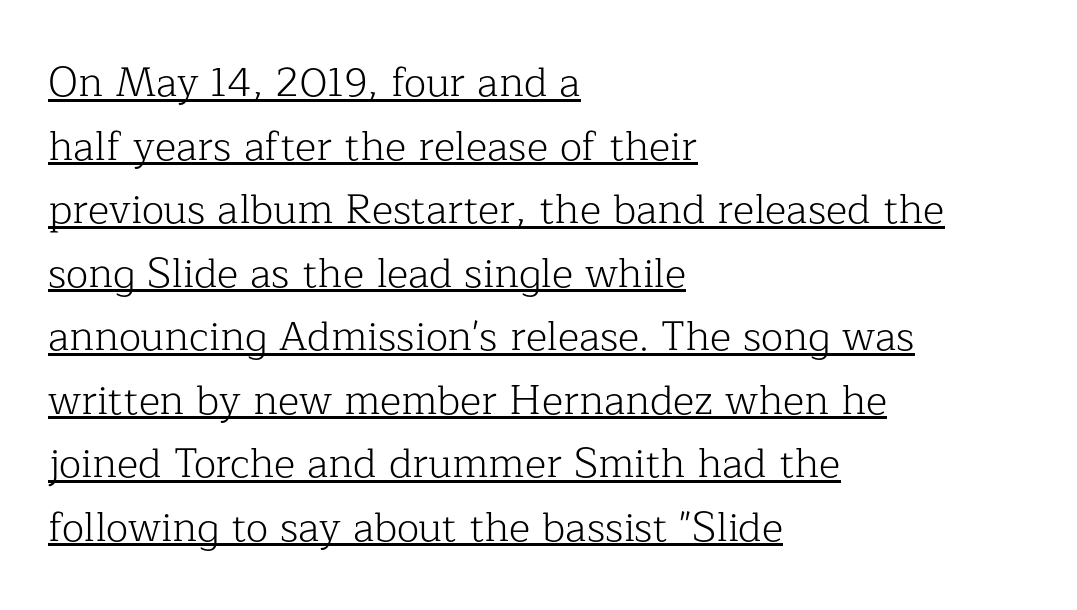
Quick note: underline on. Spacing verdict: proportional, widths tailored to each character. Leading: standard. Letterform terminals end in serifs throughout the passage. Bold? No — there's no thickening of the strokes.
